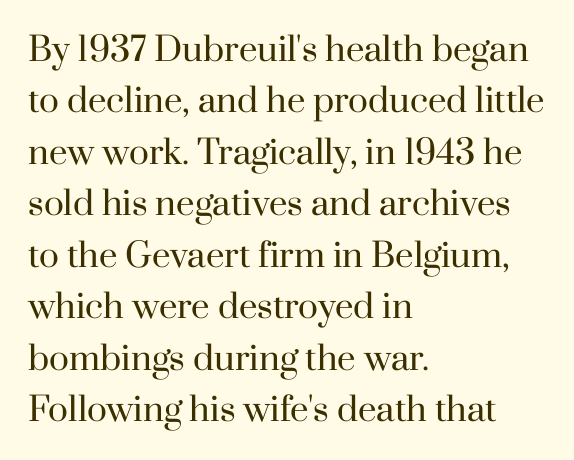
Q: Is the text bold? A: No.
Q: Is the text italic (slanted)? A: No, it is upright.
Q: Is the typeface a serif or a sans-serif typeface? A: Serif.
Q: Is the text underlined? A: No.
Q: How is the paragraph aligned? A: Left-aligned.
Q: Is the spacing between letters normal or unusually wide? A: Normal.
Q: Is the spacing between lines tight, normal or loose? A: Normal.
Q: Width (condensed, normal, or wide)? A: Normal.
Q: Stroke contrast? A: High.
Q: x-height? A: Small.
Q: Monospaced? A: No.
